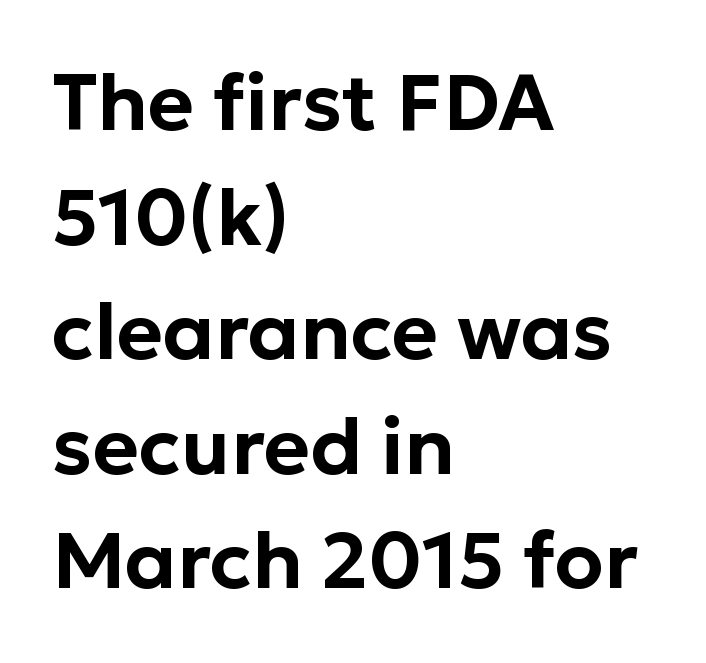
The image shows 79 px sans-serif type, upright; set left-aligned, normal line spacing (1.45x), normal letter spacing, not underlined; low stroke contrast and a medium x-height.
